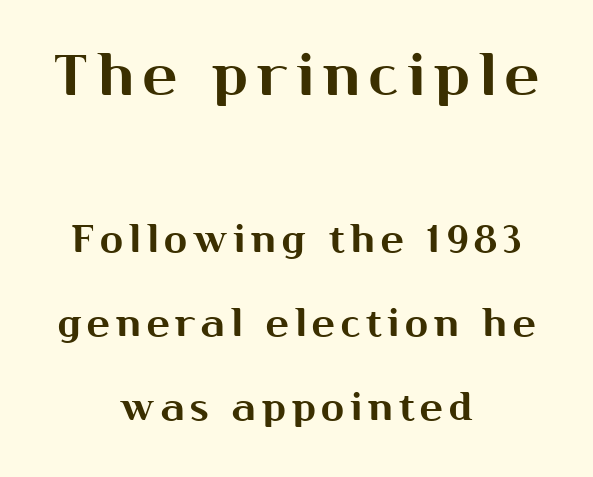
The letters in the upper block stand taller than those in the block below. Widely set lines give the paragraph a tall, airy silhouette. Ordinary non-slanted type is in use. This rendering features lettering with no underline.
